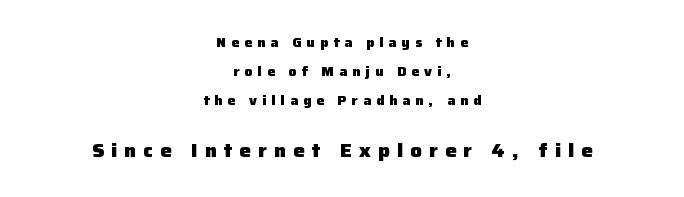
The image shows 20 px bold type, upright; set centered, loose line spacing (2.07x), unusually wide letter spacing (+0.36 em), not underlined; the second (bottom) block is 1.43x larger.
